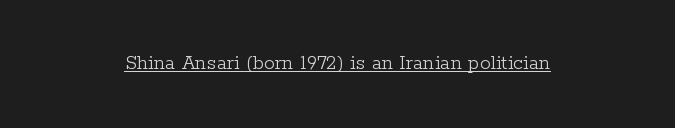
{"italic": "no", "bold": "no", "underline": "yes", "align": "center", "letter_spacing": "normal", "letter_spacing_em": 0.0, "glyph_px": 22}
